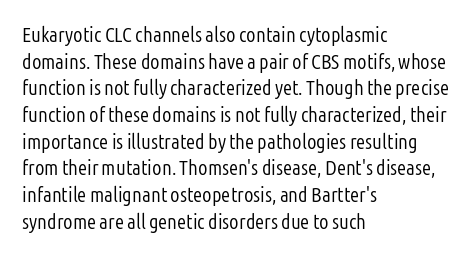
Q: Is the text bold? A: No.
Q: Is the text italic (slanted)? A: No, it is upright.
Q: Is the text underlined? A: No.
Q: How is the paragraph aligned? A: Left-aligned.
Q: Is the spacing between letters normal or unusually wide? A: Normal.
Q: Is the spacing between lines tight, normal or loose? A: Normal.
